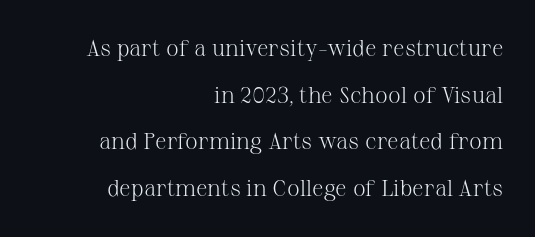
Ascenders rise straight up at ninety degrees. Stems and bowls with no extra thickness — not bold. These lines keep a tight, regular rhythm from letter to letter. Each new line begins a long way beneath the previous one.
